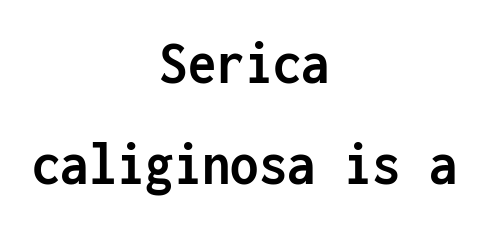
The image shows 63 px semibold, condensed sans-serif type, upright, monospaced; set centered, normal line spacing (1.61x), normal letter spacing, not underlined; low stroke contrast and a medium x-height.
